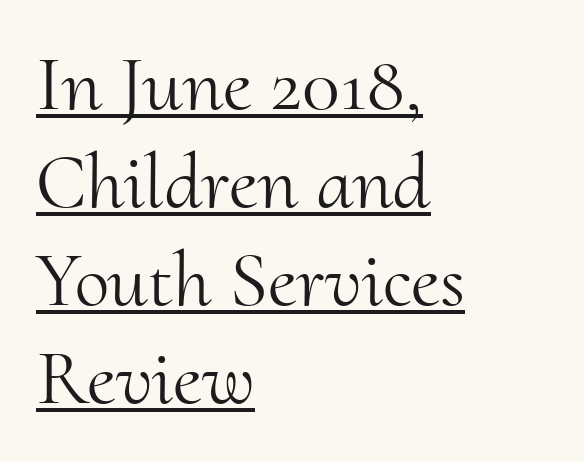
The image shows 79 px light serif type, upright; set left-aligned, line spacing 1.24x, normal letter spacing, underlined; medium stroke contrast and a small x-height.
